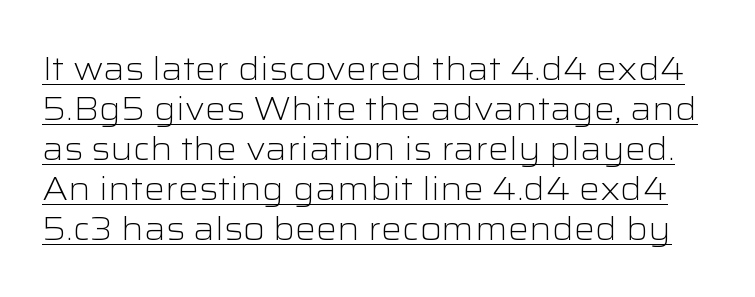
Q: Is the text bold? A: No.
Q: Is the text italic (slanted)? A: No, it is upright.
Q: Is the typeface a serif or a sans-serif typeface? A: Sans-serif.
Q: Is the text underlined? A: Yes.
Q: Is the spacing between letters normal or unusually wide? A: Normal.
Q: Width (condensed, normal, or wide)? A: Wide.
Q: Stroke contrast? A: Low.
Q: x-height? A: Medium.
Q: Monospaced? A: No.
